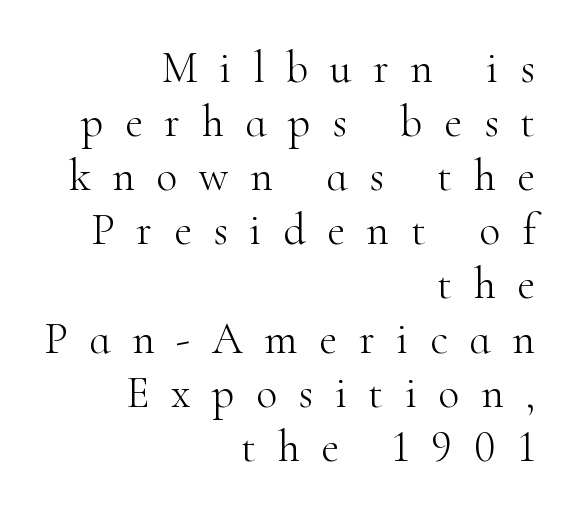
{"serif": "yes", "italic": "no", "bold": "no", "weight": "light", "width": "normal", "stroke_contrast": "high", "x_height": "small", "monospaced": "no", "underline": "no", "align": "right", "line_spacing_ratio": 1.23, "letter_spacing": "wide", "letter_spacing_em": 0.49, "glyph_px": 44}
